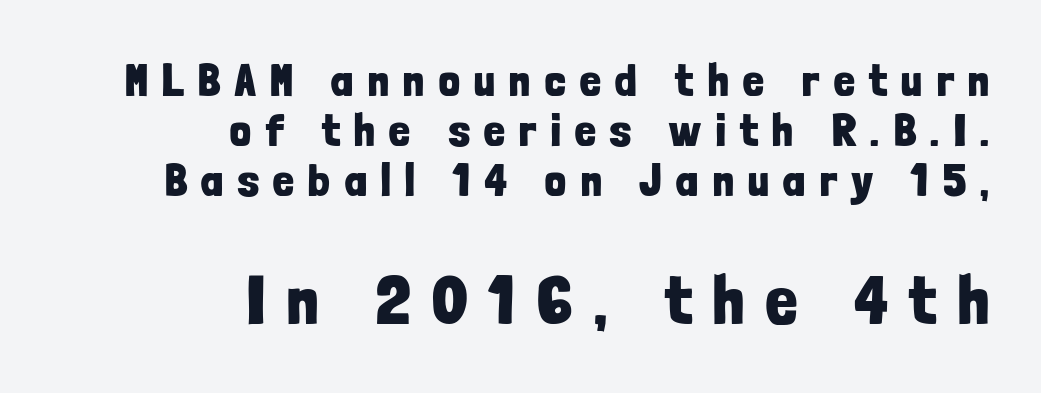
Q: Is the text bold? A: Yes.
Q: Is the text italic (slanted)? A: No, it is upright.
Q: Is the typeface a serif or a sans-serif typeface? A: Sans-serif.
Q: Is the text underlined? A: No.
Q: How is the paragraph aligned? A: Right-aligned.
Q: Is the spacing between letters normal or unusually wide? A: Unusually wide.
Q: Is the spacing between lines tight, normal or loose? A: Tight.
Q: Which block of text is set in a larger size, the first (top) or the second (bottom)? A: The second (bottom) one.
Q: Width (condensed, normal, or wide)? A: Condensed.
Q: Stroke contrast? A: Low.
Q: x-height? A: Medium.
Q: Monospaced? A: No.
